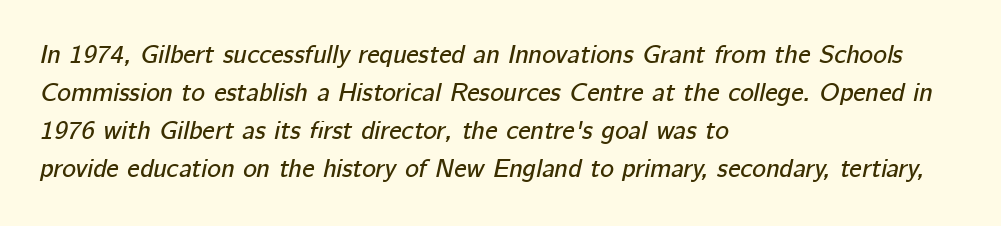
{"italic": "yes", "lean": "right", "slant_degrees": 12, "underline": "no", "align": "left", "line_spacing": "normal", "line_spacing_ratio": 1.46, "letter_spacing": "normal", "letter_spacing_em": 0.0, "glyph_px": 26}
